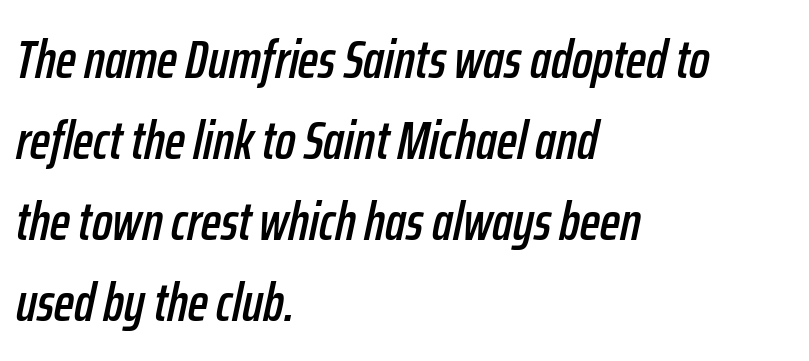
The image shows 54 px condensed type, italic (leaning right); set left-aligned, normal line spacing (1.5x), normal letter spacing, not underlined; low stroke contrast and a medium x-height.
